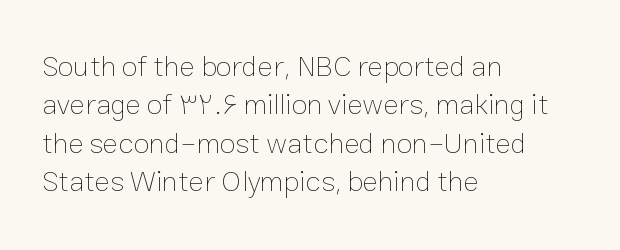
Q: Is the text bold? A: No.
Q: Is the text italic (slanted)? A: No, it is upright.
Q: Is the text underlined? A: No.
Q: How is the paragraph aligned? A: Left-aligned.
Q: Is the spacing between letters normal or unusually wide? A: Normal.
Q: Is the spacing between lines tight, normal or loose? A: Normal.
Q: Width (condensed, normal, or wide)? A: Normal.
Q: Stroke contrast? A: Low.
Q: x-height? A: Medium.
Q: Monospaced? A: No.
